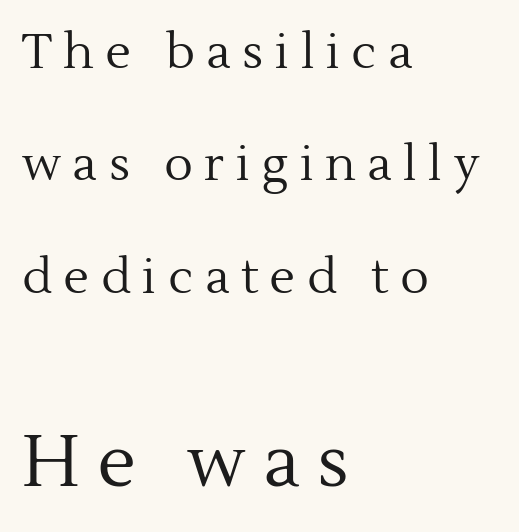
If you drew a ruler down the left edge, every line would touch it. The face used here is rendered with a markedly widened letterfit. A student would notice the bottom passage is typeset larger than what precedes it. Tall strokes in this sample are plumb rather than angled.
